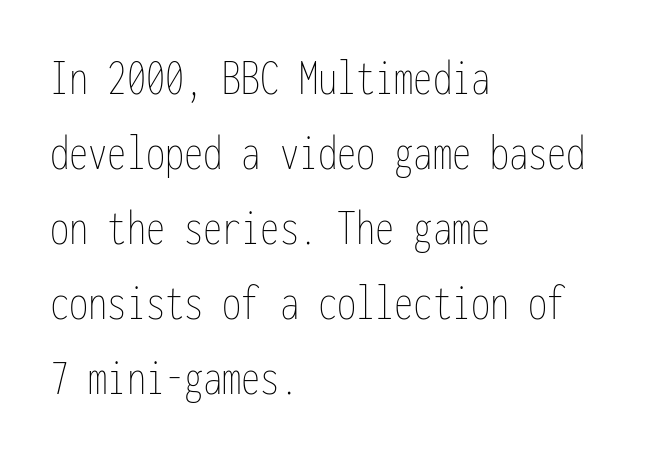
Q: Is the text bold? A: No.
Q: Is the text italic (slanted)? A: No, it is upright.
Q: Is the text underlined? A: No.
Q: How is the paragraph aligned? A: Left-aligned.
Q: Is the spacing between letters normal or unusually wide? A: Normal.
Q: Is the spacing between lines tight, normal or loose? A: Normal.
Q: Width (condensed, normal, or wide)? A: Condensed.
Q: Stroke contrast? A: Low.
Q: x-height? A: Medium.
Q: Monospaced? A: Yes.
